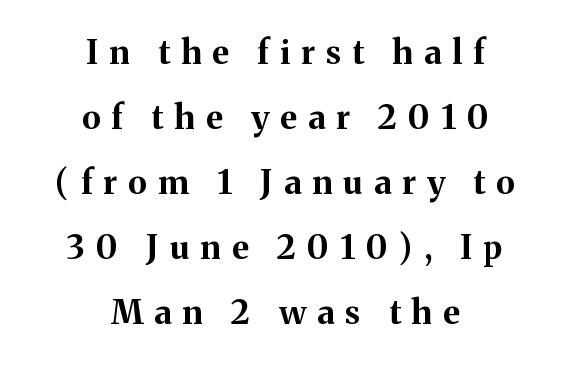
The image shows 33 px bold serif type, upright; set centered, loose line spacing (1.97x), unusually wide letter spacing (+0.34 em), not underlined; medium stroke contrast and a medium x-height.
